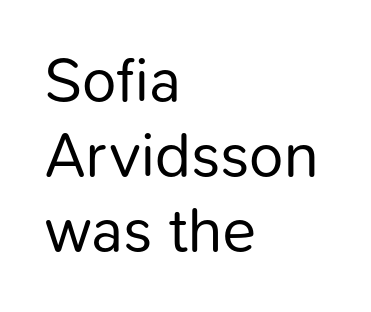
The image shows 62 px regular-weight sans-serif type, upright; set left-aligned, line spacing 1.21x, normal letter spacing, not underlined; low stroke contrast and a medium x-height.
